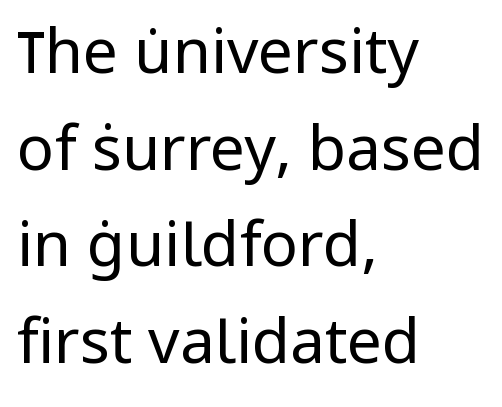
Q: Is the text bold? A: No.
Q: Is the text italic (slanted)? A: No, it is upright.
Q: Is the typeface a serif or a sans-serif typeface? A: Sans-serif.
Q: Is the text underlined? A: No.
Q: How is the paragraph aligned? A: Left-aligned.
Q: Is the spacing between letters normal or unusually wide? A: Normal.
Q: Is the spacing between lines tight, normal or loose? A: Normal.
Q: Width (condensed, normal, or wide)? A: Normal.
Q: Stroke contrast? A: Low.
Q: x-height? A: Medium.
Q: Monospaced? A: No.
